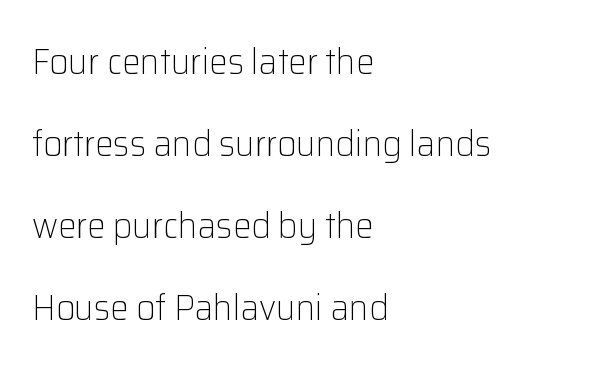
The image shows 37 px light sans-serif type, upright; set left-aligned, loose line spacing (2.22x), normal letter spacing, not underlined; low stroke contrast and a medium x-height.
